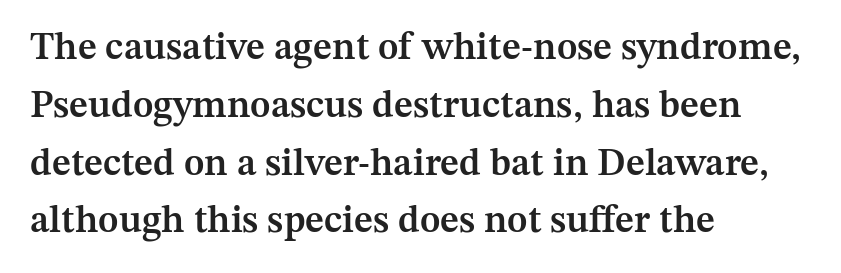
Q: Is the text bold? A: Semi-bold.
Q: Is the text italic (slanted)? A: No, it is upright.
Q: Is the typeface a serif or a sans-serif typeface? A: Serif.
Q: Is the text underlined? A: No.
Q: How is the paragraph aligned? A: Left-aligned.
Q: Is the spacing between letters normal or unusually wide? A: Normal.
Q: Is the spacing between lines tight, normal or loose? A: Normal.
Q: Width (condensed, normal, or wide)? A: Normal.
Q: Stroke contrast? A: Medium.
Q: x-height? A: Medium.
Q: Monospaced? A: No.
